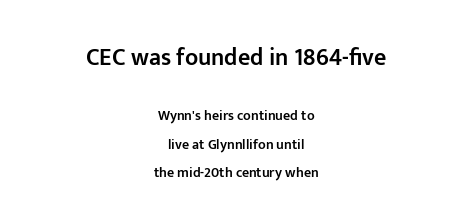
Q: Is the text bold? A: Semi-bold.
Q: Is the text italic (slanted)? A: No, it is upright.
Q: Is the text underlined? A: No.
Q: How is the paragraph aligned? A: Centered.
Q: Is the spacing between letters normal or unusually wide? A: Normal.
Q: Is the spacing between lines tight, normal or loose? A: Loose.
Q: Which block of text is set in a larger size, the first (top) or the second (bottom)? A: The first (top) one.
